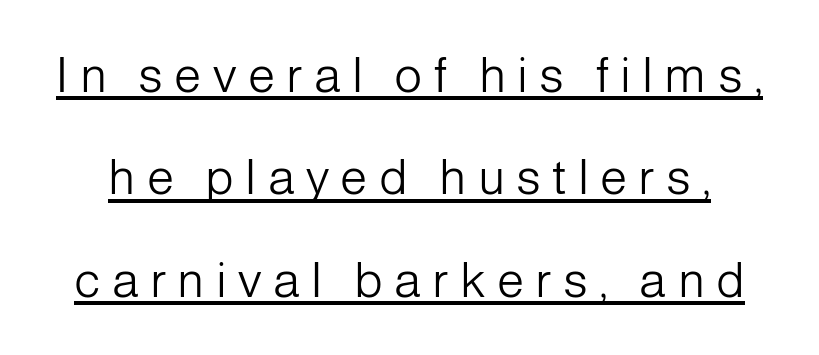
{"serif": "no", "italic": "no", "bold": "no", "weight": "light", "width": "normal", "stroke_contrast": "low", "x_height": "medium", "monospaced": "no", "underline": "yes", "line_spacing": "loose", "line_spacing_ratio": 2.09, "letter_spacing": "wide", "letter_spacing_em": 0.23, "glyph_px": 49}
